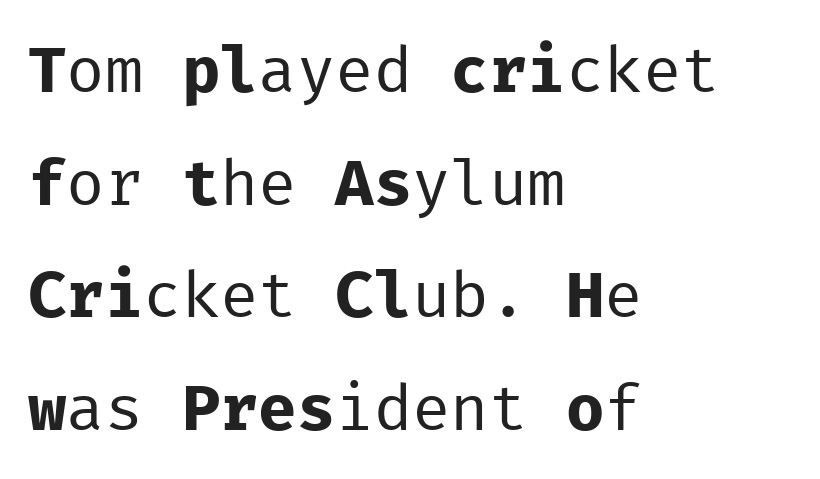
The image shows 64 px regular-weight sans-serif type, upright, monospaced; set left-aligned, line spacing 1.76x, normal letter spacing, not underlined; low stroke contrast and a medium x-height.
